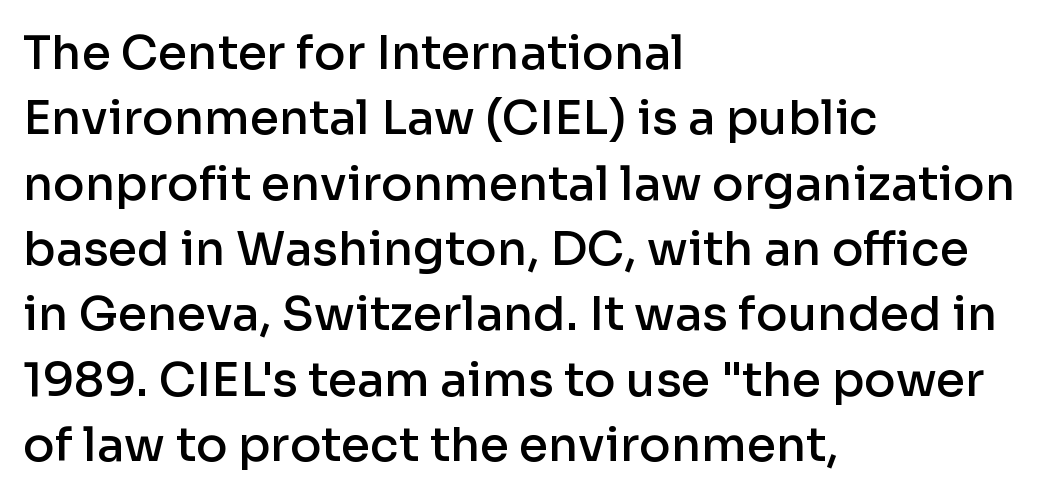
Q: Is the text bold? A: Semi-bold.
Q: Is the text italic (slanted)? A: No, it is upright.
Q: Is the typeface a serif or a sans-serif typeface? A: Sans-serif.
Q: Is the text underlined? A: No.
Q: How is the paragraph aligned? A: Left-aligned.
Q: Is the spacing between letters normal or unusually wide? A: Normal.
Q: Is the spacing between lines tight, normal or loose? A: Normal.
Q: Width (condensed, normal, or wide)? A: Normal.
Q: Stroke contrast? A: Low.
Q: x-height? A: Medium.
Q: Monospaced? A: No.
